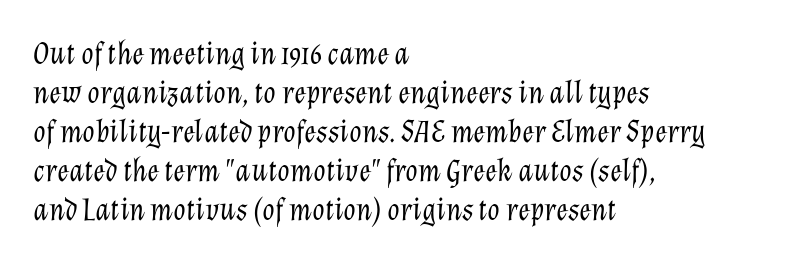
{"italic": "yes", "lean": "right", "slant_degrees": 12, "bold": "no", "weight": "light", "width": "normal", "stroke_contrast": "low", "x_height": "medium", "monospaced": "no", "underline": "no", "align": "left", "line_spacing_ratio": 1.22, "letter_spacing": "normal", "letter_spacing_em": 0.0, "glyph_px": 32}
